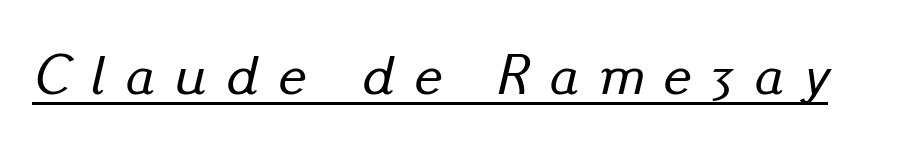
The image shows 58 px text type, italic (leaning right); set unusually wide letter spacing (+0.34 em), underlined; low stroke contrast and a small x-height.
